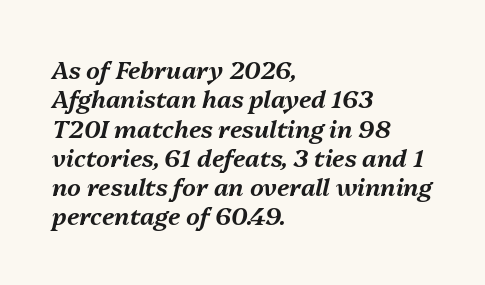
{"italic": "yes", "lean": "right", "slant_degrees": 13, "underline": "no", "align": "left", "line_spacing_ratio": 1.22, "letter_spacing": "normal", "letter_spacing_em": 0.0, "glyph_px": 24}
